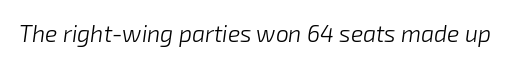
On a weight scale, this lands at 450 or below. The horizontal fit of the characters is conventional and even. The glyphs are unaccompanied by any horizontal stroke below them. The lettering tilts uniformly, giving the passage an italic look.
